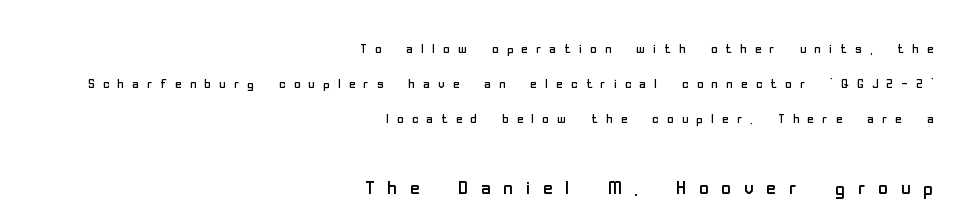
Q: Is the text bold? A: No.
Q: Is the text italic (slanted)? A: No, it is upright.
Q: Is the text underlined? A: No.
Q: How is the paragraph aligned? A: Right-aligned.
Q: Is the spacing between letters normal or unusually wide? A: Unusually wide.
Q: Is the spacing between lines tight, normal or loose? A: Loose.
Q: Which block of text is set in a larger size, the first (top) or the second (bottom)? A: The second (bottom) one.
